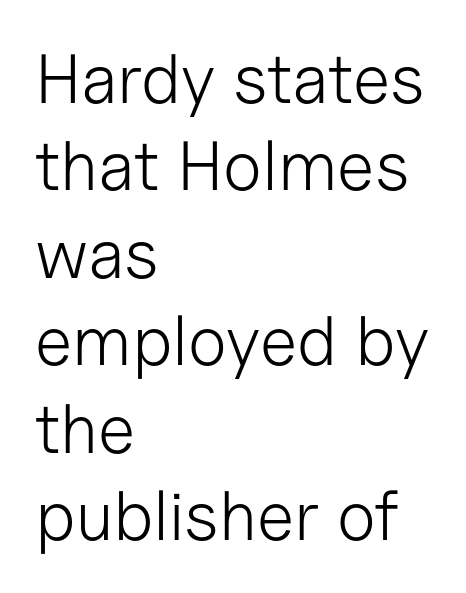
This sample is left-justified, so line endings fall wherever the words run out. In terms of leading, this rendering sits right in the middle. Here the designer chose a conventional face with non-uniform glyph widths. The designer went with a sans here, leaving each stem footless. There is no visible air inserted between adjacent glyphs.
